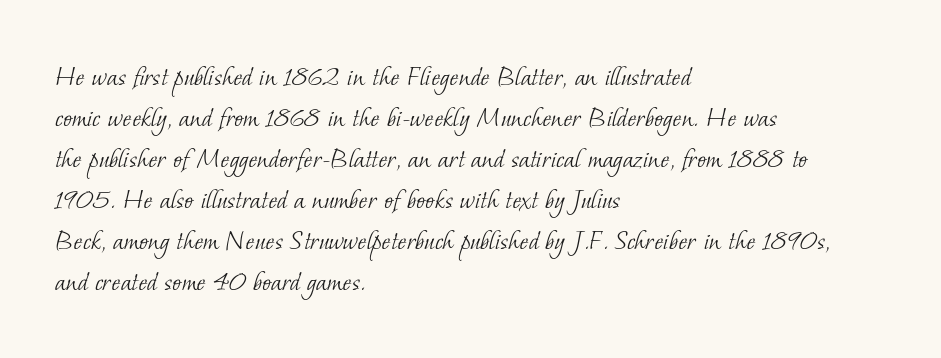
The image shows 30 px light serif type; set left-aligned, normal line spacing (1.37x), normal letter spacing, not underlined; low stroke contrast and a small x-height.
